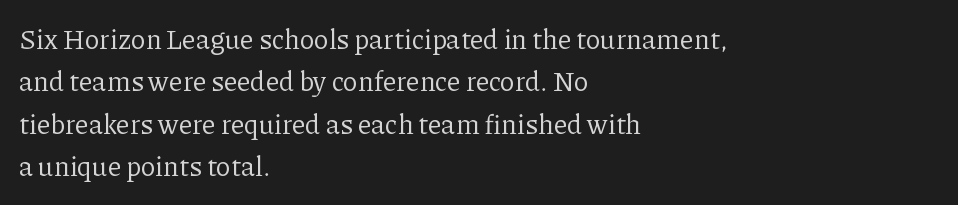
Characters follow at the spacing the type designer built in. Where is the straight margin? On the left. Weight: regular or lighter. Check the space under the baseline: it is left empty. Each new line begins a customary step beneath the previous one.
